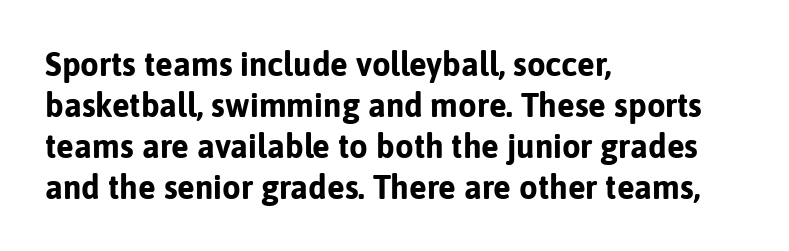
The passage shown is not underscored anywhere. Emphasis by weight is at full strength: bold. Glyph-to-glyph distance matches everyday printed text. Here the designer chose a conventional face with non-uniform glyph widths. This is the regular roman posture of the typeface.
